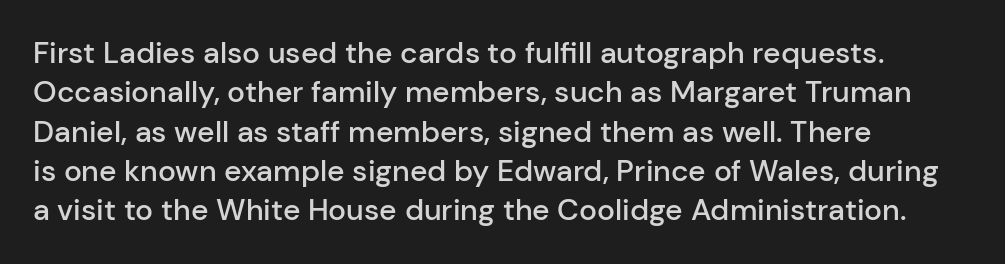
{"serif": "no", "italic": "no", "bold": "semi", "weight": "semibold", "width": "normal", "stroke_contrast": "low", "x_height": "medium", "monospaced": "no", "underline": "no", "align": "left", "line_spacing": "normal", "line_spacing_ratio": 1.31, "letter_spacing": "normal", "letter_spacing_em": 0.0, "glyph_px": 30}
